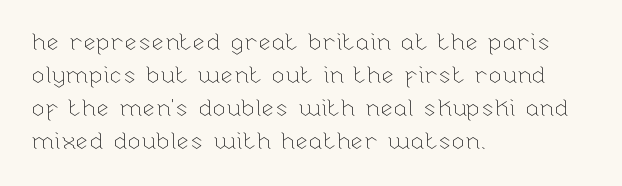
{"italic": "no", "bold": "no", "underline": "no", "align": "left", "line_spacing": "normal", "line_spacing_ratio": 1.37, "letter_spacing": "normal", "letter_spacing_em": 0.0, "glyph_px": 24}
